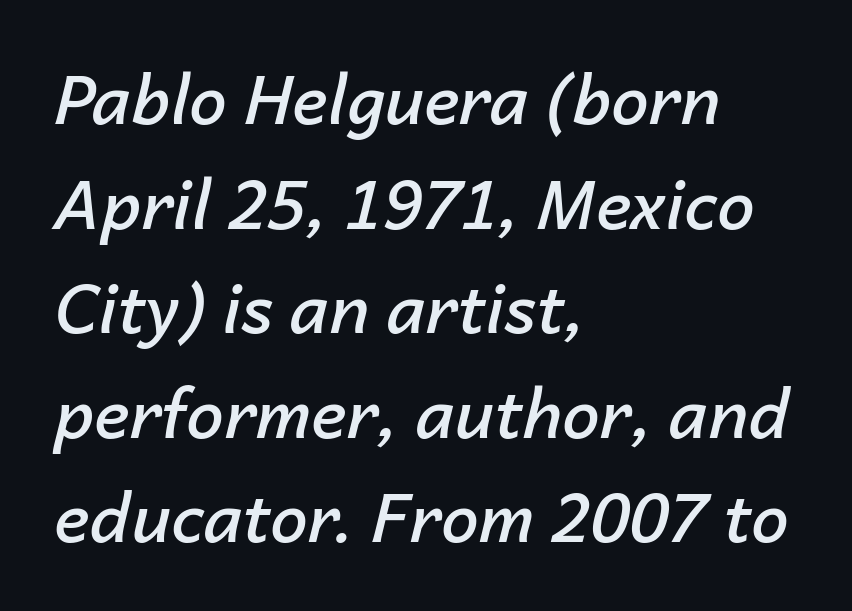
Q: Is the text bold? A: Semi-bold.
Q: Is the text italic (slanted)? A: Yes, it leans right by about 14 degrees.
Q: Is the text underlined? A: No.
Q: How is the paragraph aligned? A: Left-aligned.
Q: Is the spacing between letters normal or unusually wide? A: Normal.
Q: Is the spacing between lines tight, normal or loose? A: Normal.
Q: Width (condensed, normal, or wide)? A: Normal.
Q: Stroke contrast? A: Low.
Q: x-height? A: Medium.
Q: Monospaced? A: No.
